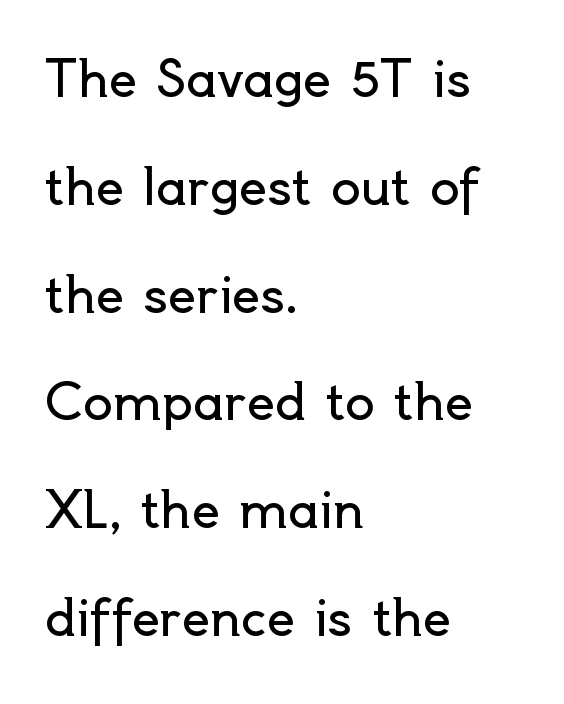
The image shows 49 px regular-weight sans-serif type, upright; set left-aligned, loose line spacing (2.2x), normal letter spacing, not underlined; a small x-height.
